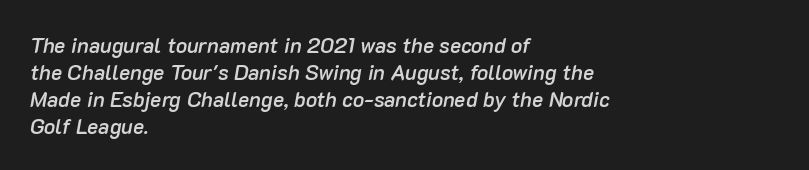
Q: Is the text bold? A: Semi-bold.
Q: Is the text italic (slanted)? A: Yes, it leans right by about 10 degrees.
Q: Is the text underlined? A: No.
Q: How is the paragraph aligned? A: Left-aligned.
Q: Is the spacing between letters normal or unusually wide? A: Normal.
Q: Is the spacing between lines tight, normal or loose? A: Normal.
